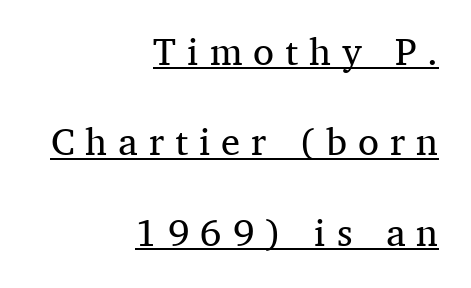
{"serif": "yes", "italic": "no", "bold": "no", "weight": "regular", "width": "normal", "stroke_contrast": "medium", "x_height": "medium", "monospaced": "no", "underline": "yes", "align": "right", "line_spacing": "loose", "line_spacing_ratio": 2.38, "letter_spacing": "wide", "letter_spacing_em": 0.29, "glyph_px": 38}
